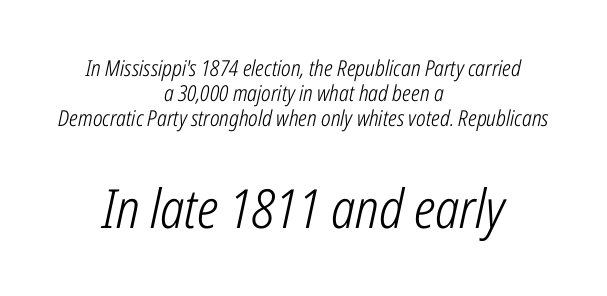
These lines huddle together more closely than default settings would place them. Italic: yes, the glyphs are oblique. Standard letterfit; no display-style spreading of the glyphs. Spacing verdict: proportional, widths tailored to each character. Type without underlining.
